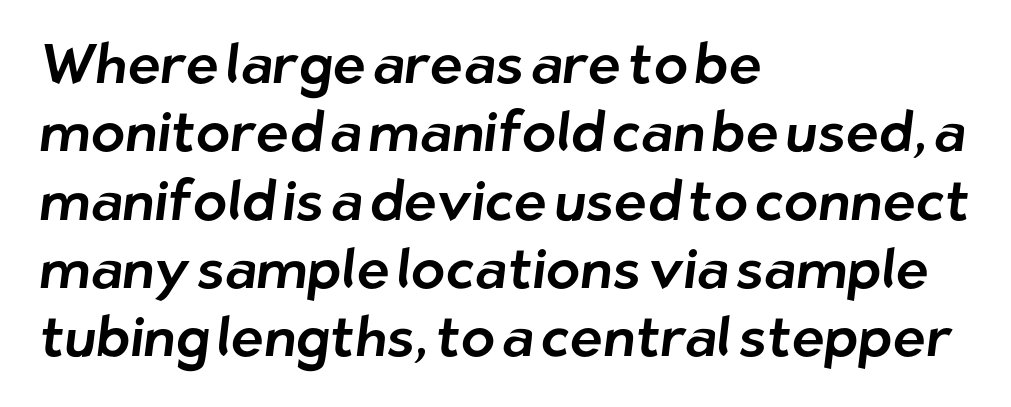
Are there feet on the stems? There aren't — it's a sans. Any mark beneath the type? The region is blank. You could call the tracking neutral — neither tight nor loose. Do the characters align in a grid? No, the font is proportional. The text block is weighted toward the left margin, trailing off unevenly rightward.
